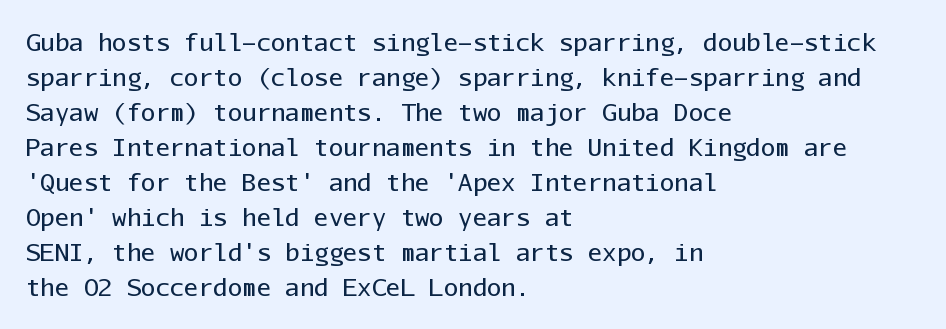
Q: Is the text bold? A: No.
Q: Is the text italic (slanted)? A: No, it is upright.
Q: Is the text underlined? A: No.
Q: How is the paragraph aligned? A: Left-aligned.
Q: Is the spacing between letters normal or unusually wide? A: Normal.
Q: Is the spacing between lines tight, normal or loose? A: Normal.
